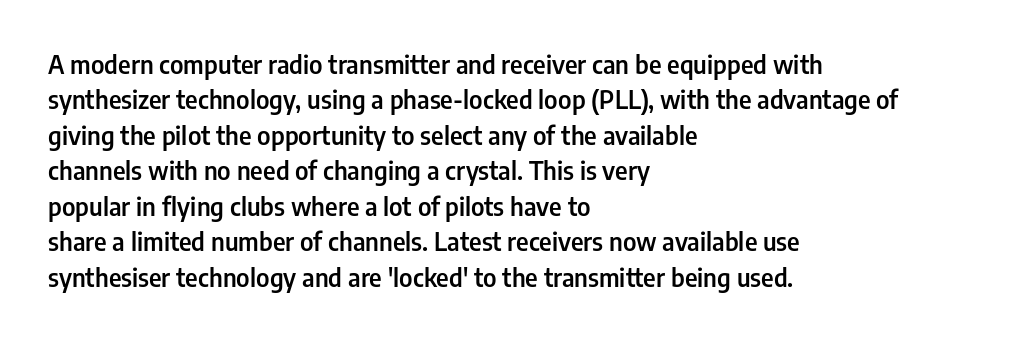
Q: Is the text bold? A: Semi-bold.
Q: Is the text italic (slanted)? A: No, it is upright.
Q: Is the text underlined? A: No.
Q: How is the paragraph aligned? A: Left-aligned.
Q: Is the spacing between letters normal or unusually wide? A: Normal.
Q: Is the spacing between lines tight, normal or loose? A: Normal.
